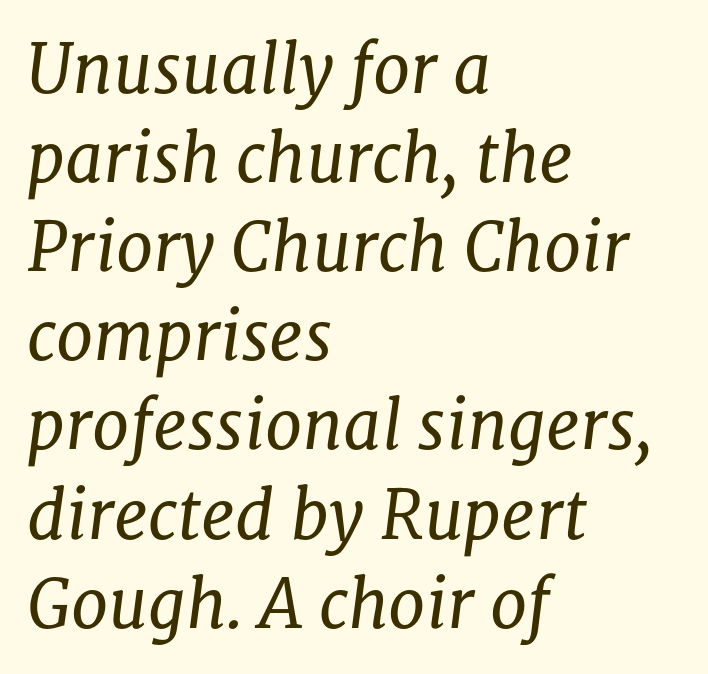
Looks like regular typesetting: each glyph gets only the width it needs. The typeface chosen for these lines features serifs. The horizontal fit of the characters is conventional and even. Line spacing here is normal. Honestly, there is no underline to notice here at all. Alignment: flush left.
